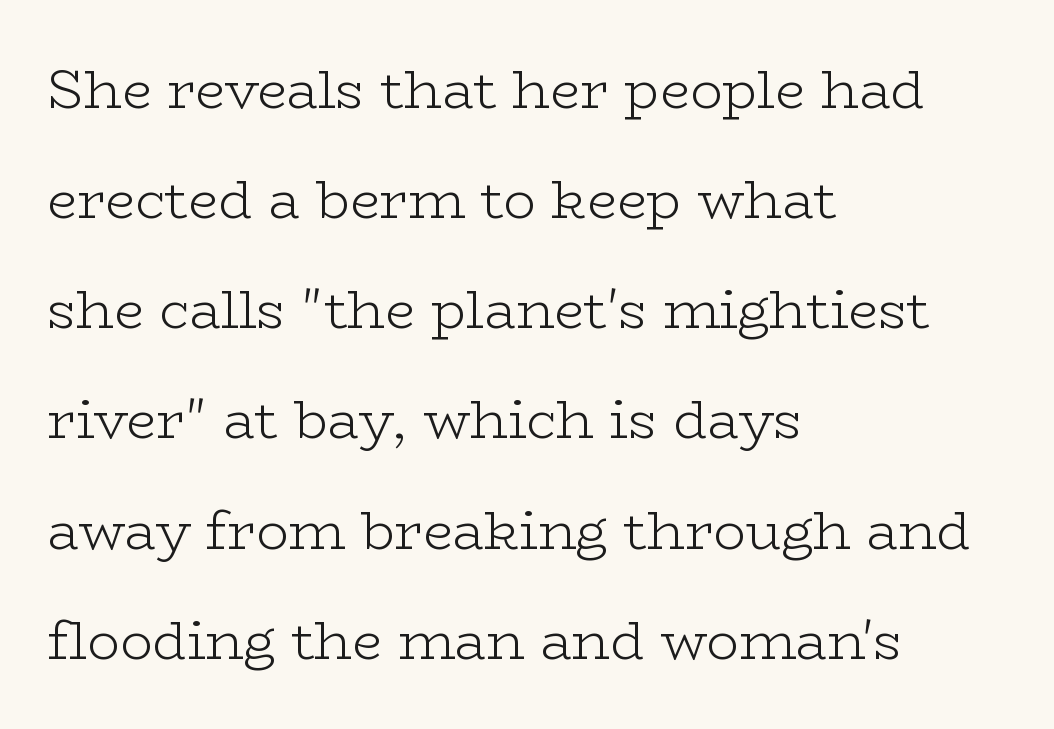
The image shows 54 px light, wide serif type, upright; set left-aligned, loose line spacing (2.04x), normal letter spacing, not underlined; low stroke contrast and a medium x-height.
